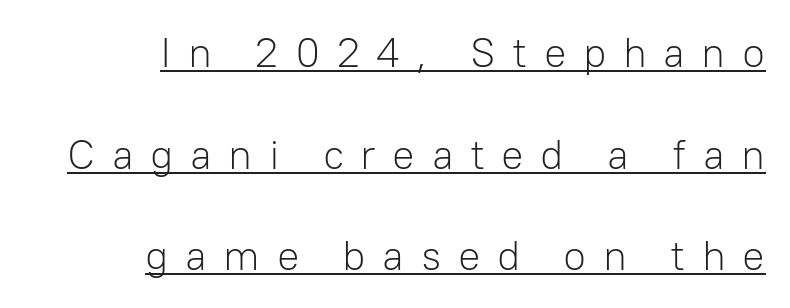
Q: Is the text bold? A: No.
Q: Is the text italic (slanted)? A: No, it is upright.
Q: Is the typeface a serif or a sans-serif typeface? A: Sans-serif.
Q: Is the text underlined? A: Yes.
Q: How is the paragraph aligned? A: Right-aligned.
Q: Is the spacing between letters normal or unusually wide? A: Unusually wide.
Q: Is the spacing between lines tight, normal or loose? A: Loose.
Q: Width (condensed, normal, or wide)? A: Normal.
Q: Stroke contrast? A: Low.
Q: x-height? A: Medium.
Q: Monospaced? A: No.
